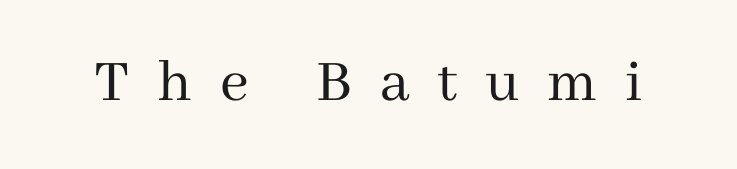
The image shows 63 px regular-weight serif type, upright; set unusually wide letter spacing (+0.44 em), not underlined; medium stroke contrast and a medium x-height.
